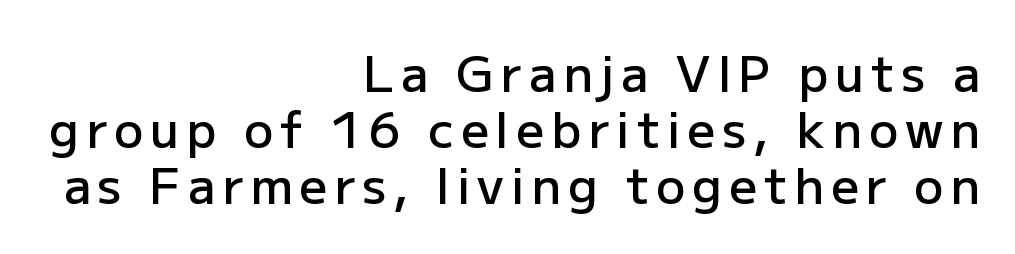
The lettering stays uniformly vertical, giving the passage a roman look. The sample has been set in demibold, a notch under bold. Check where the strokes stop: nothing finishes them off — pure sans. Compared with a flush-left layout, this one pins lines to the opposite, right side. Quick note: interline space is minimal. The string is rendered with underlining switched off.
